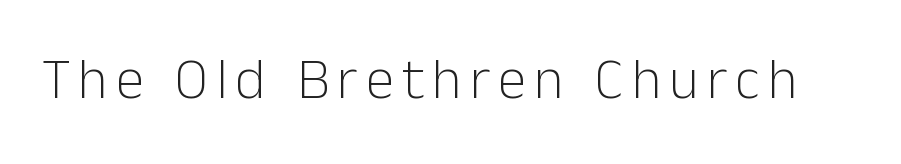
The letters carry no serifs — their stems end cleanly without finishing strokes. Letters have the restrained weight of plain body copy at most. Check the space under the baseline: it is left empty. Looks like regular typesetting: each glyph gets only the width it needs. The specimen reads as upright at a glance.
